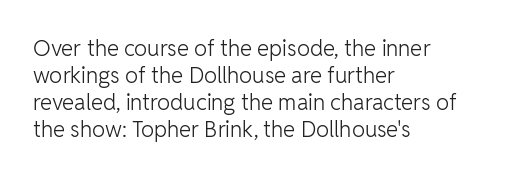
The image shows 22 px text type, upright; set left-aligned, line spacing 1.23x, normal letter spacing, not underlined.
